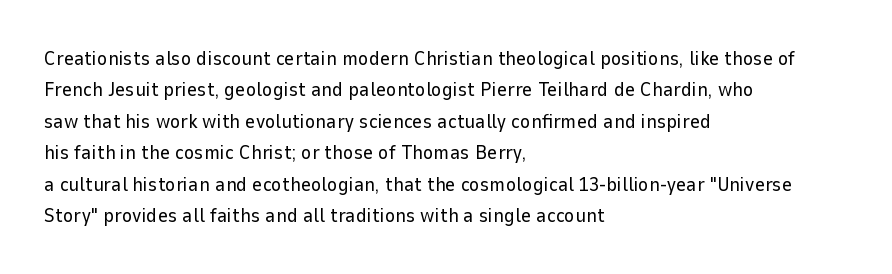
Line spacing here is normal. A typesetter would mark this as roman, not italic. The specimen omits any rule beneath the text block's lines. The rag falls on the right side of this text block. The characters are drawn with everyday or finer stroke widths.
